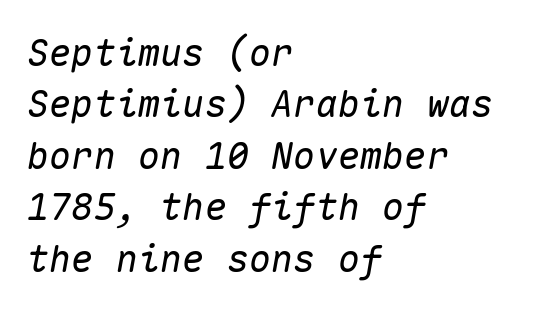
The image shows 37 px text type, italic (leaning right), monospaced; set left-aligned, normal line spacing (1.39x), normal letter spacing, not underlined; medium stroke contrast and a medium x-height.
